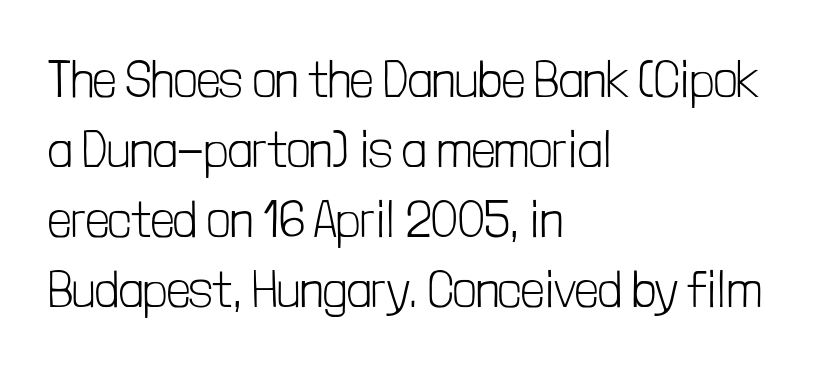
Only glyphs here, with clear space below each row. Students, note that the glyphs here touch the page at normal intervals. The line-height multiplier appears to be the usual default. The font's upright variant was chosen for this text. The rendering shows plain stroke endings on the letterforms — a sans-serif design. Weight: in the light-to-regular range.
